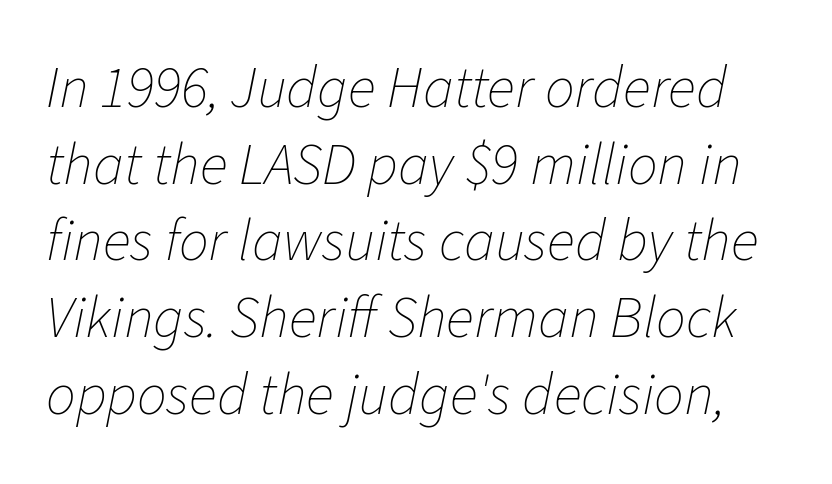
The lines sit at an ordinary, default distance from one another. Here the glyphs are tracked normally, forming tight word shapes. Yep, that's italic — everything's leaning. Decoration check: the copy has no underline. Think of a printed novel: that variable character pitch is what you see here.
